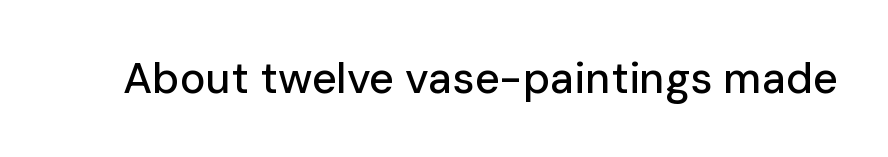
Plain, unruled lines of type. The font's upright variant was chosen for this text. I'd call this a sans setting — the letters go barefoot. Varying glyph widths throughout — classic text-font behaviour. How are the letters spaced? Ordinarily, with no added tracking.
